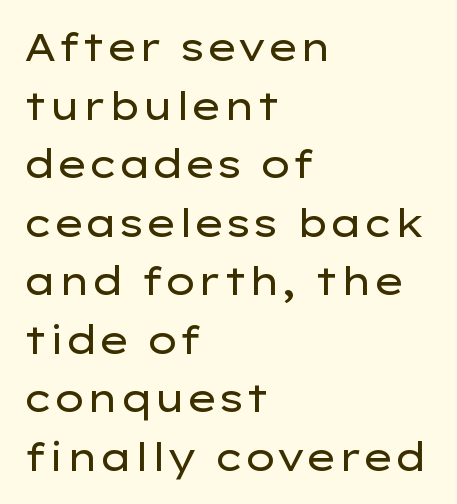
{"serif": "no", "italic": "no", "bold": "no", "weight": "regular", "width": "wide", "stroke_contrast": "low", "x_height": "medium", "monospaced": "no", "underline": "no", "align": "left", "line_spacing": "normal", "line_spacing_ratio": 1.54, "letter_spacing": "normal", "letter_spacing_em": 0.0, "glyph_px": 38}
